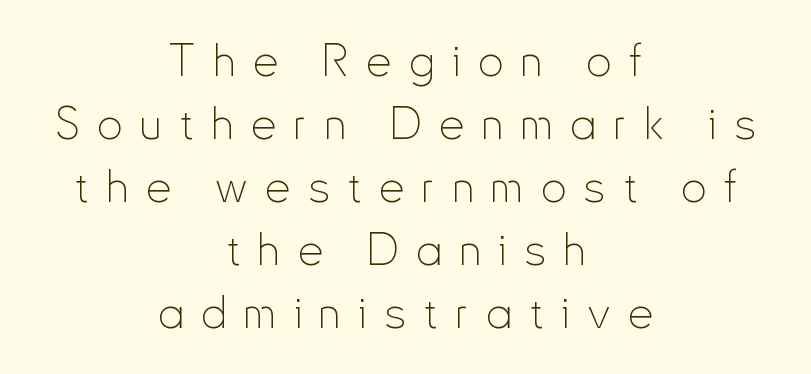
Examine the stroke ends and you'll find no serifs. Each new line begins a customary step beneath the previous one. Check the space under the baseline: it is left empty. Line starts and ends both wander, symmetrically.
